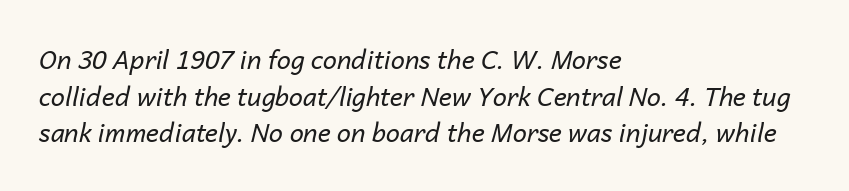
Q: Is the text bold? A: No.
Q: Is the text italic (slanted)? A: Yes, it leans right by about 14 degrees.
Q: Is the text underlined? A: No.
Q: How is the paragraph aligned? A: Left-aligned.
Q: Is the spacing between letters normal or unusually wide? A: Normal.
Q: Is the spacing between lines tight, normal or loose? A: Normal.
